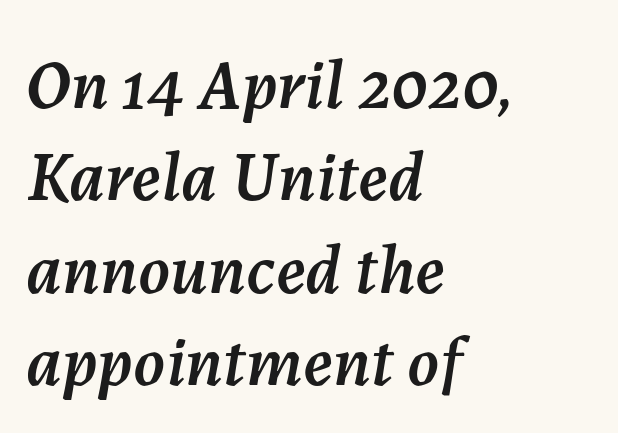
Q: Is the text italic (slanted)? A: Yes, it leans right by about 7 degrees.
Q: Is the text underlined? A: No.
Q: How is the paragraph aligned? A: Left-aligned.
Q: Is the spacing between letters normal or unusually wide? A: Normal.
Q: Is the spacing between lines tight, normal or loose? A: Normal.
Q: Width (condensed, normal, or wide)? A: Normal.
Q: Stroke contrast? A: Medium.
Q: x-height? A: Medium.
Q: Monospaced? A: No.
